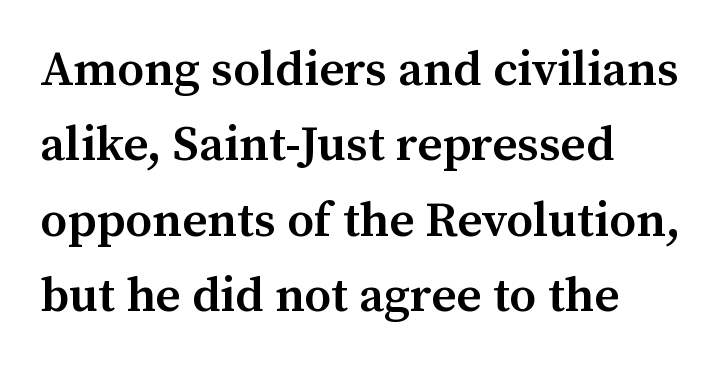
Q: Is the text bold? A: Semi-bold.
Q: Is the text italic (slanted)? A: No, it is upright.
Q: Is the typeface a serif or a sans-serif typeface? A: Serif.
Q: Is the text underlined? A: No.
Q: How is the paragraph aligned? A: Left-aligned.
Q: Is the spacing between letters normal or unusually wide? A: Normal.
Q: Is the spacing between lines tight, normal or loose? A: Normal.
Q: Width (condensed, normal, or wide)? A: Normal.
Q: Stroke contrast? A: Medium.
Q: x-height? A: Medium.
Q: Monospaced? A: No.
